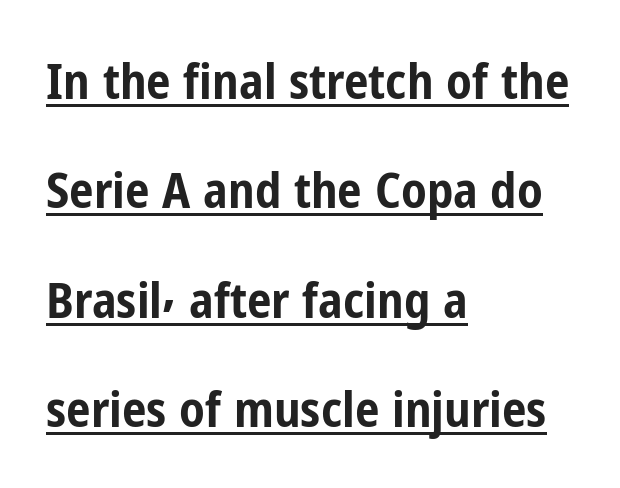
The image shows 49 px bold, condensed sans-serif type, upright; set left-aligned, loose line spacing (2.23x), normal letter spacing, underlined; low stroke contrast and a medium x-height.
